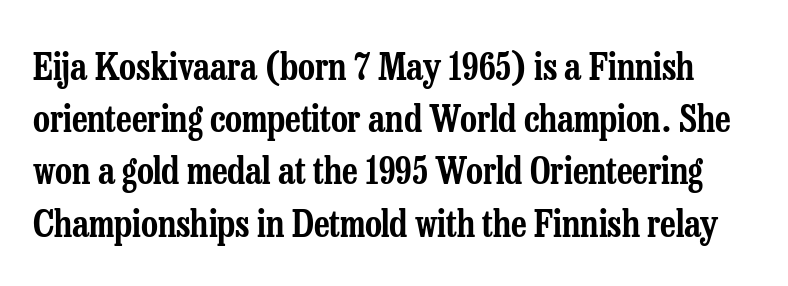
{"serif": "yes", "italic": "no", "width": "condensed", "stroke_contrast": "low", "x_height": "medium", "monospaced": "no", "underline": "no", "line_spacing": "normal", "line_spacing_ratio": 1.41, "letter_spacing": "normal", "letter_spacing_em": 0.0, "glyph_px": 37}
